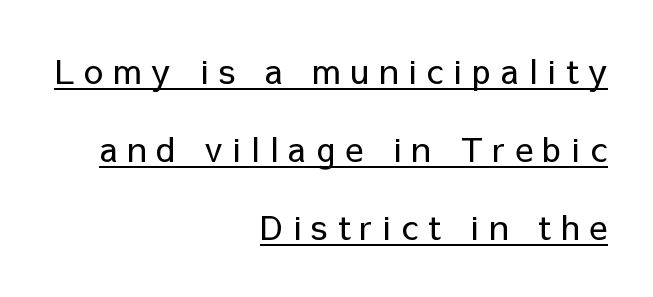
Q: Is the text bold? A: No.
Q: Is the text italic (slanted)? A: No, it is upright.
Q: Is the typeface a serif or a sans-serif typeface? A: Sans-serif.
Q: Is the text underlined? A: Yes.
Q: How is the paragraph aligned? A: Right-aligned.
Q: Is the spacing between letters normal or unusually wide? A: Unusually wide.
Q: Is the spacing between lines tight, normal or loose? A: Loose.
Q: Width (condensed, normal, or wide)? A: Normal.
Q: Stroke contrast? A: Low.
Q: x-height? A: Medium.
Q: Monospaced? A: No.
